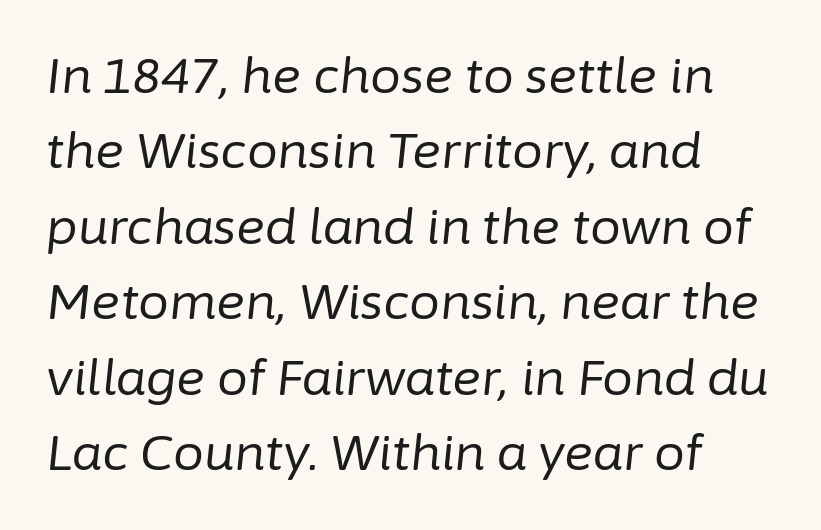
The image shows 49 px regular-weight type, italic (leaning right); set left-aligned, normal line spacing (1.54x), normal letter spacing, not underlined; low stroke contrast and a medium x-height.
